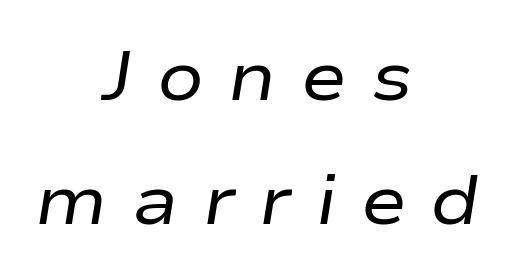
The image shows 69 px regular-weight, wide type, italic (leaning right); set centered, line spacing 1.8x, unusually wide letter spacing (+0.35 em), not underlined; low stroke contrast and a medium x-height.
